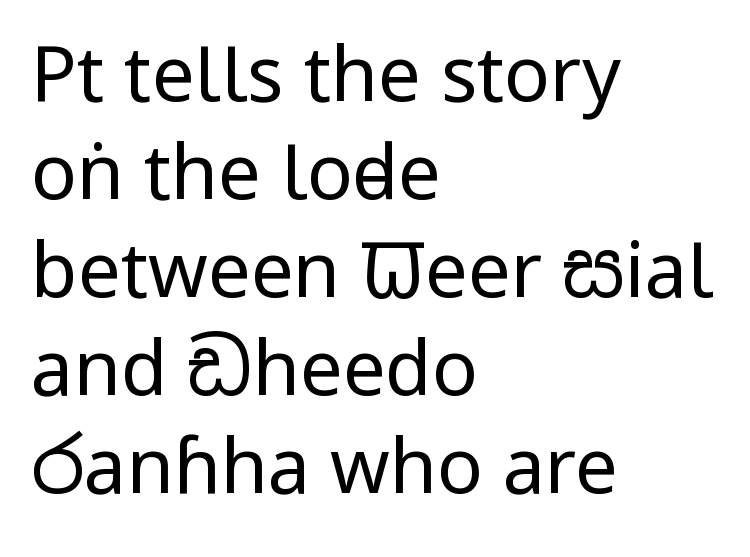
The image shows 76 px regular-weight, condensed sans-serif type, upright; set left-aligned, normal line spacing (1.29x), normal letter spacing, not underlined; low stroke contrast and a large x-height.
